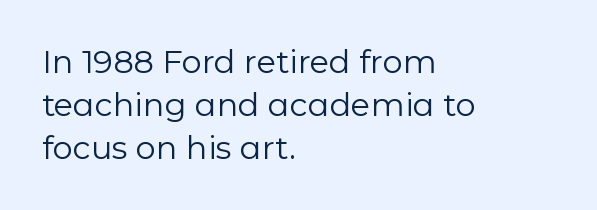
Are there feet on the stems? There aren't — it's a sans. How would I describe the line gaps? Plain and ordinary. This sample uses an upright cut, with every glyph sitting square on the baseline. Does extra space separate the letters? No, they use regular spacing. This sample has the flowing, uneven cadence of proportional lettering.
